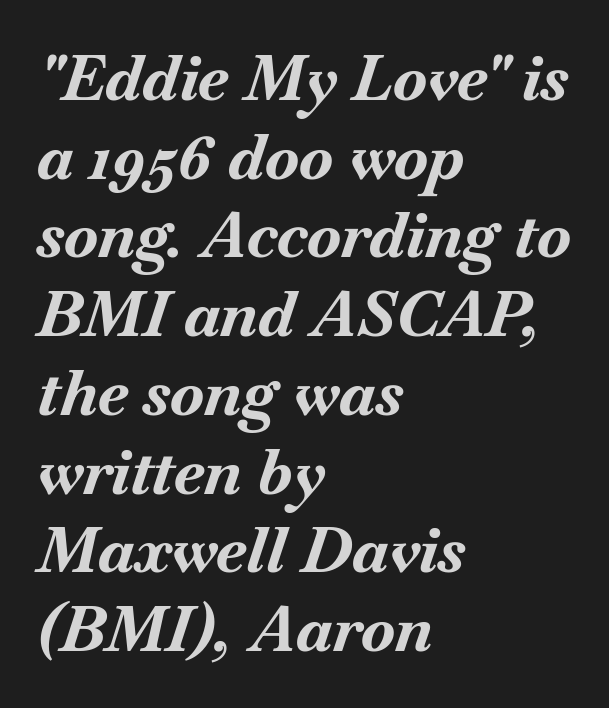
In terms of letterspacing, this is plain default setting. A typesetter would call this proportional, since set widths differ per character. Strong, thick strokes mark this as bold type. These lines were composed using italics.
